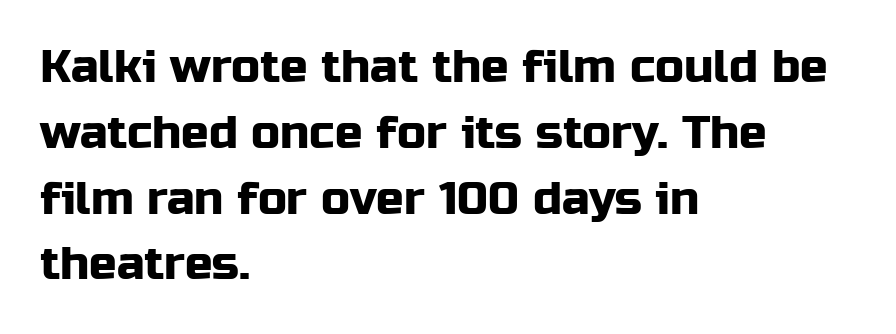
The image shows 46 px sans-serif type, upright; set left-aligned, normal line spacing (1.43x), normal letter spacing, not underlined; low stroke contrast and a medium x-height.
